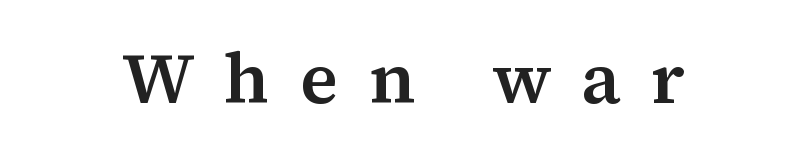
The image shows 72 px semibold serif type, upright; set unusually wide letter spacing (+0.42 em), not underlined; medium stroke contrast and a medium x-height.
